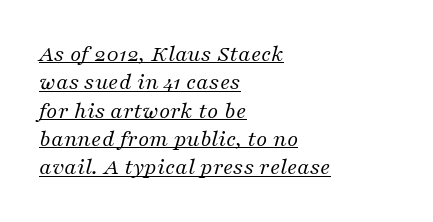
{"italic": "yes", "lean": "right", "slant_degrees": 16, "bold": "no", "underline": "yes", "align": "left", "line_spacing_ratio": 1.18, "letter_spacing": "normal", "letter_spacing_em": 0.0, "glyph_px": 24}
